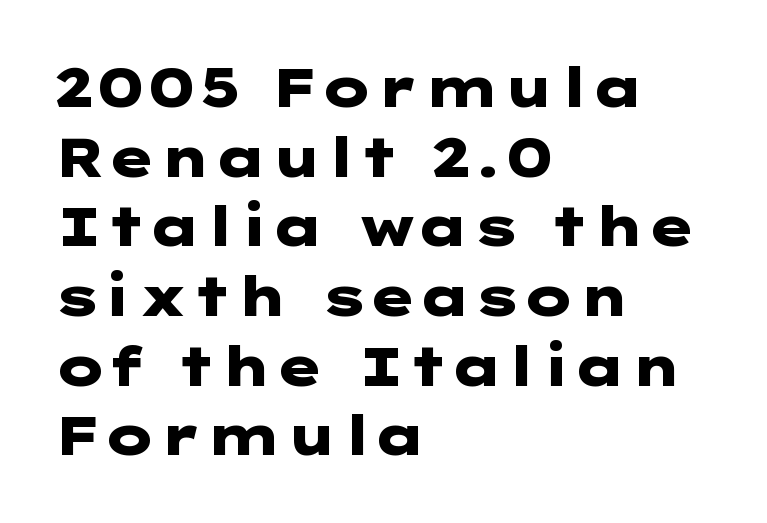
Strong, thick strokes mark this as bold type. Short note: letters normally spaced. The passage is arranged the way most books set body copy — flush left. The baseline area is clear. The type sits square on the baseline with zero lean. Compared with typical paragraphs, the rows here are spaced about the same.
